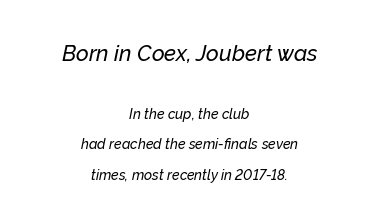
The image shows 22 px text type, italic (leaning right); set centered, loose line spacing (2.16x), normal letter spacing, not underlined; the first (top) block is 1.57x larger.
